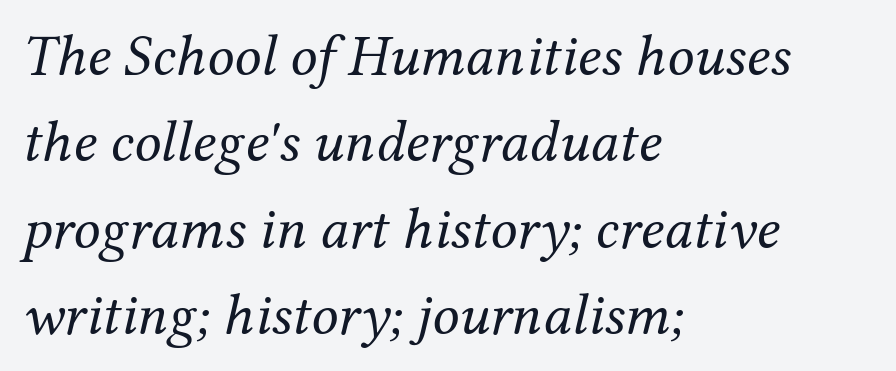
Q: Is the text bold? A: No.
Q: Is the text italic (slanted)? A: Yes, it leans right by about 12 degrees.
Q: Is the typeface a serif or a sans-serif typeface? A: Serif.
Q: Is the text underlined? A: No.
Q: How is the paragraph aligned? A: Left-aligned.
Q: Is the spacing between letters normal or unusually wide? A: Normal.
Q: Is the spacing between lines tight, normal or loose? A: Normal.
Q: Width (condensed, normal, or wide)? A: Normal.
Q: Stroke contrast? A: Medium.
Q: x-height? A: Medium.
Q: Monospaced? A: No.
